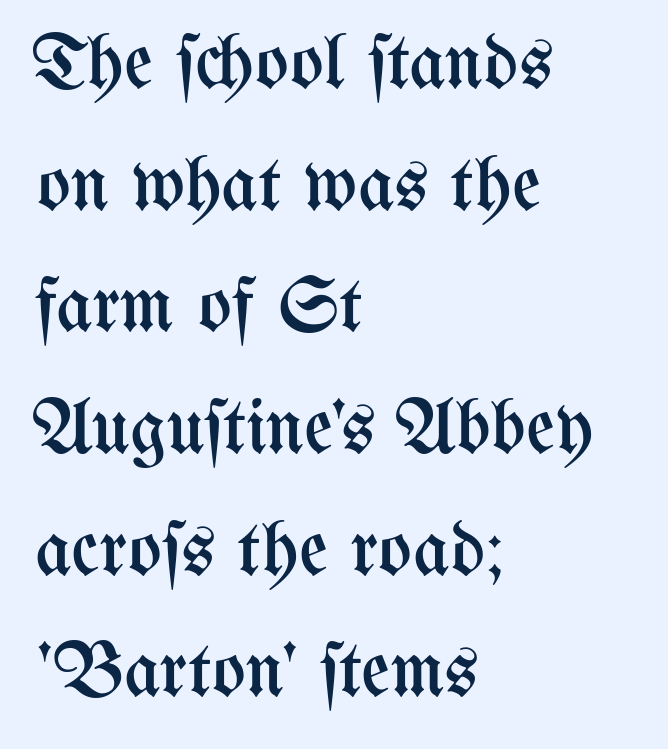
The image shows 79 px regular-weight, condensed type, upright; set left-aligned, normal line spacing (1.54x), normal letter spacing, not underlined; medium stroke contrast and a medium x-height.
